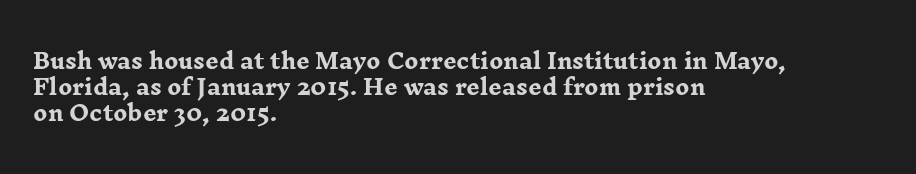
The image shows 21 px bold type, upright; set left-aligned, normal line spacing (1.25x), normal letter spacing, not underlined.
